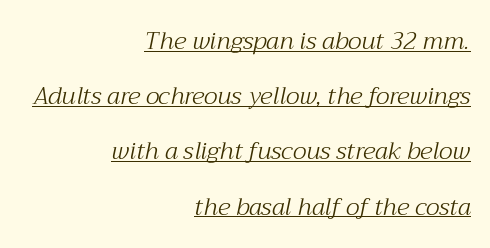
The image shows 24 px text type, italic (leaning right); set right-aligned, loose line spacing (2.3x), normal letter spacing, underlined.
